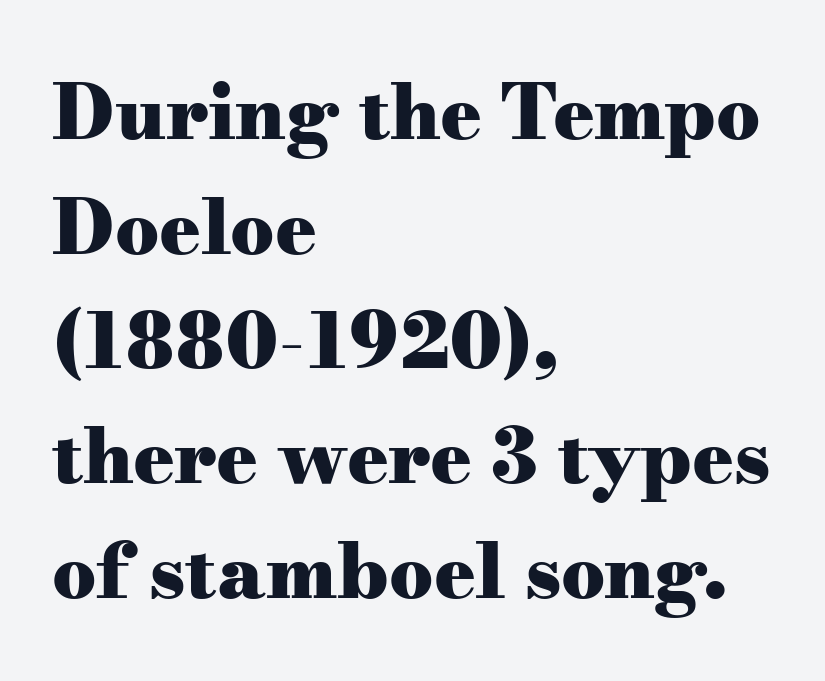
The image shows 77 px heavy, wide serif type, upright; set left-aligned, normal line spacing (1.49x), normal letter spacing, not underlined; medium stroke contrast and a small x-height.
